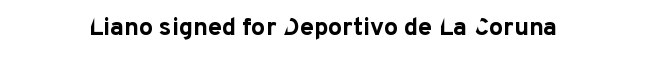
{"italic": "no", "bold": "yes", "underline": "no", "letter_spacing": "normal", "letter_spacing_em": 0.0, "glyph_px": 25}
